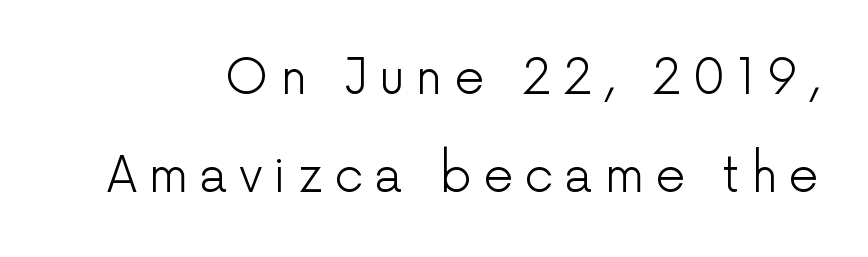
Q: Is the text bold? A: No.
Q: Is the text italic (slanted)? A: No, it is upright.
Q: Is the typeface a serif or a sans-serif typeface? A: Sans-serif.
Q: Is the text underlined? A: No.
Q: Is the spacing between letters normal or unusually wide? A: Unusually wide.
Q: Is the spacing between lines tight, normal or loose? A: Loose.
Q: Width (condensed, normal, or wide)? A: Normal.
Q: Stroke contrast? A: Low.
Q: x-height? A: Medium.
Q: Monospaced? A: No.
